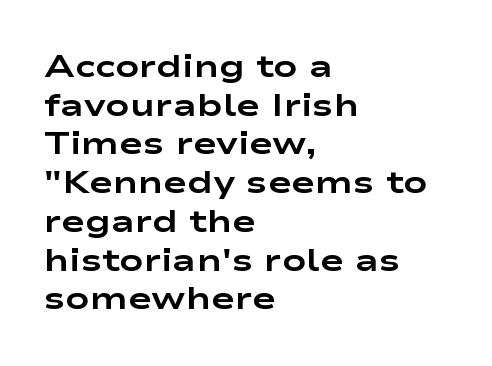
The image shows 32 px bold, wide sans-serif type, upright; set left-aligned, line spacing 1.21x, normal letter spacing, not underlined; low stroke contrast and a medium x-height.
